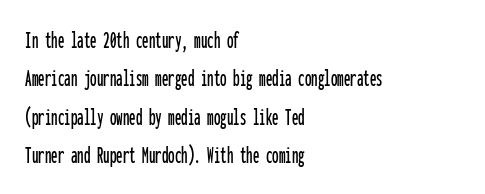
Q: Is the text italic (slanted)? A: No, it is upright.
Q: Is the text underlined? A: No.
Q: How is the paragraph aligned? A: Left-aligned.
Q: Is the spacing between letters normal or unusually wide? A: Normal.
Q: Is the spacing between lines tight, normal or loose? A: Normal.
